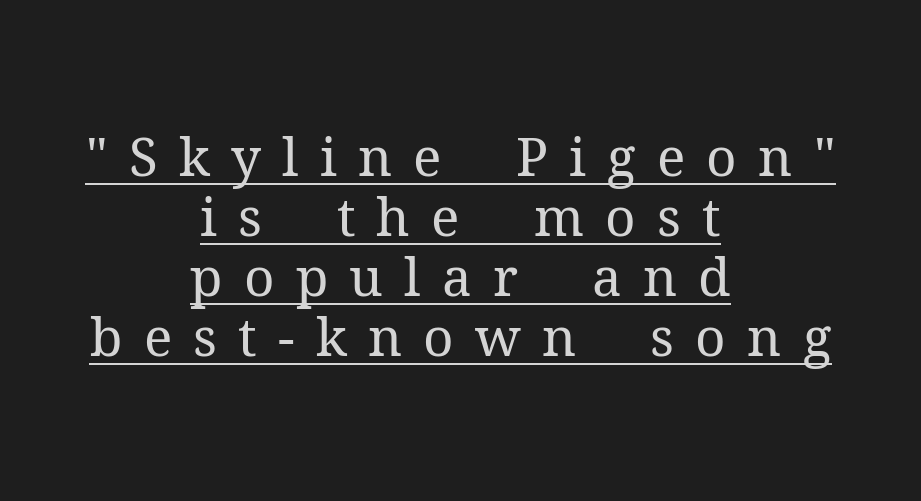
The image shows 53 px regular-weight serif type, upright; set centered, tight line spacing (1.13x), unusually wide letter spacing (+0.4 em), underlined; medium stroke contrast and a medium x-height.
